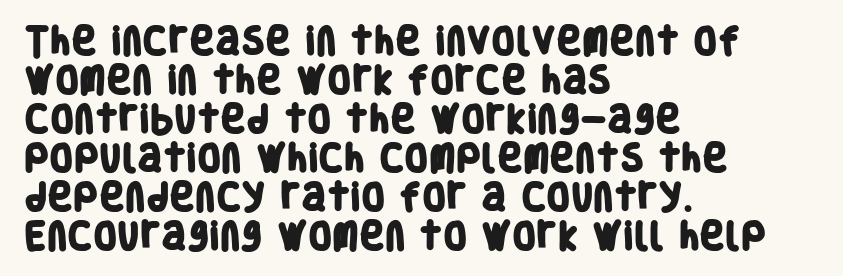
The image shows 31 px heavy, condensed sans-serif type; set left-aligned, normal line spacing (1.26x), normal letter spacing, not underlined; low stroke contrast and a large x-height.
